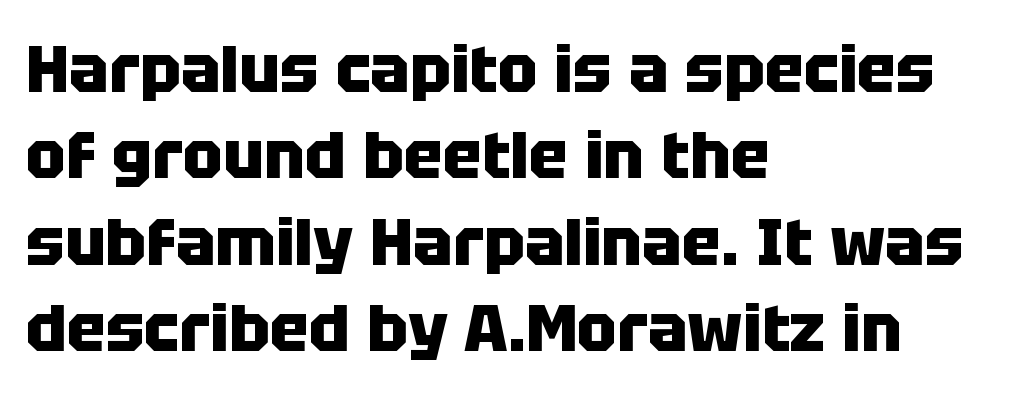
Does the type have serifs? No, each stem ends abruptly. Vertical strokes here are truly vertical. Bare-footed words on every line. The ragged edge is on the right, which tells us the setting is flush left. Does the leading feel generous? No, just average.
